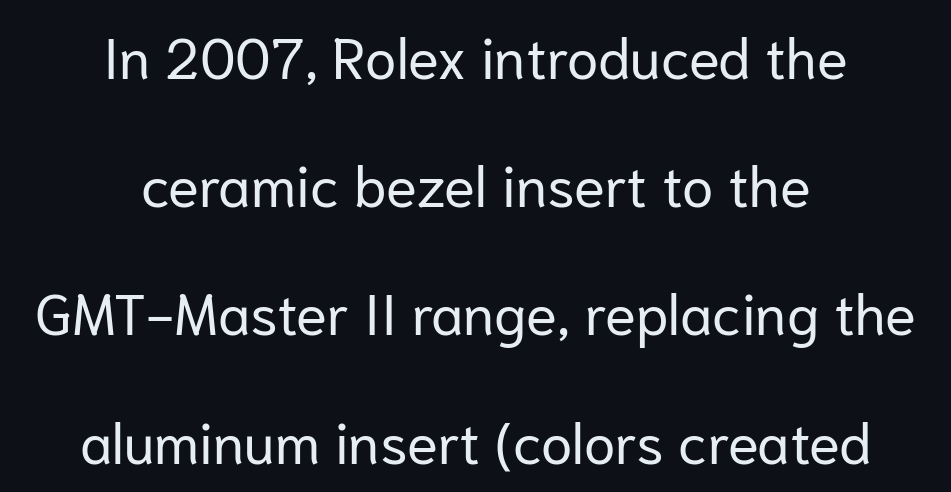
The designer went with a sans here, leaving each stem footless. The block of text is sparse from top to bottom, with ample space between rows. Italic: no, the glyphs are upright roman. Quick note: underline off.
